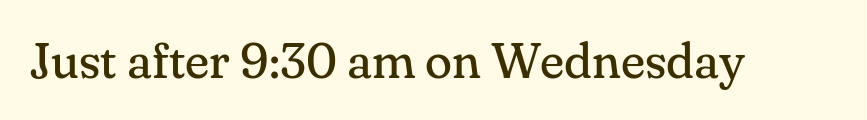
The rendering uses natural spacing where letterforms have individual widths. This sample uses an upright cut, with every glyph sitting square on the baseline. Bare-footed words on every line. Check where the strokes stop: tiny serifs finish them off.
